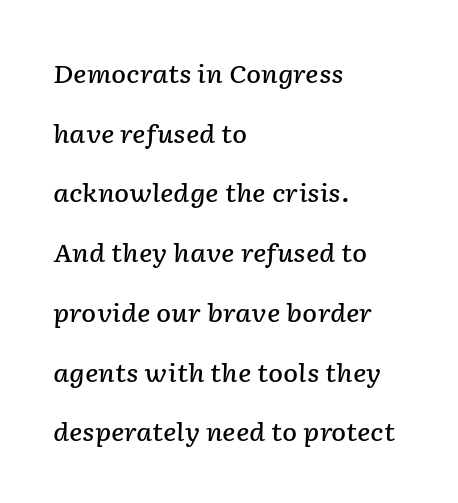
{"italic": "yes", "lean": "right", "slant_degrees": 2, "bold": "semi", "underline": "no", "align": "left", "line_spacing": "loose", "line_spacing_ratio": 2.39, "letter_spacing": "normal", "letter_spacing_em": 0.0, "glyph_px": 25}
